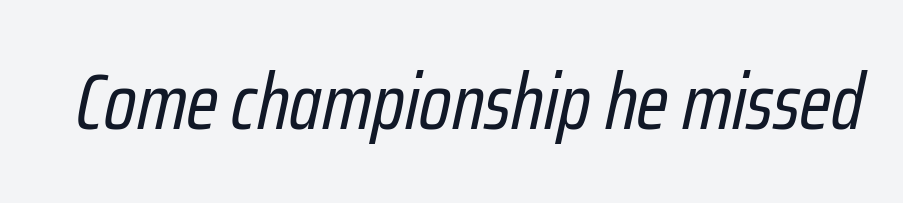
This sample has the flowing, uneven cadence of proportional lettering. Rendered with sloped, italic letterforms. The letters sit at their default tracking, neither squeezed nor spread. The weight tops out at a normal text grade.
